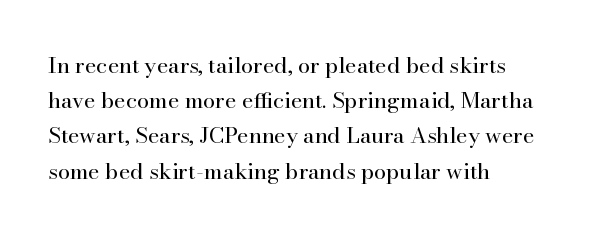
A quiet, ordinary-to-light weight characterises the typeface. Default kerning and tracking; the words read as compact shapes. These lines stack with their left ends in a neat column. The leading is moderate, giving the passage an even texture.
